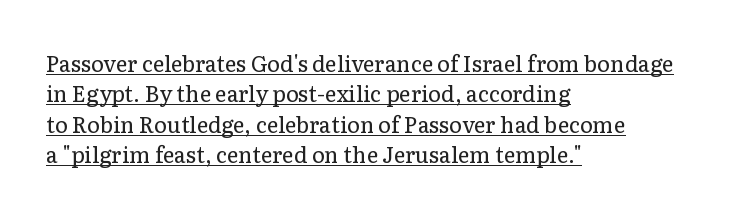
Standard letterfit; no display-style spreading of the glyphs. The rendering anchors every line to the left-hand side. The letters stand upright; this is a roman face. The specimen includes a rule beneath the text block's lines.
